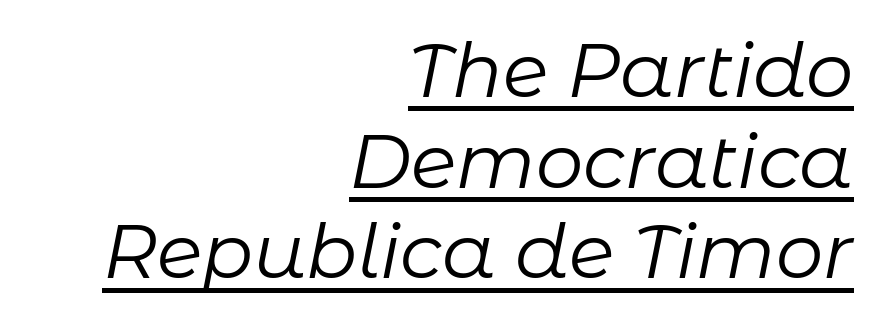
The image shows 75 px regular-weight type, italic (leaning right); set right-aligned, line spacing 1.21x, normal letter spacing, underlined; low stroke contrast and a medium x-height.
